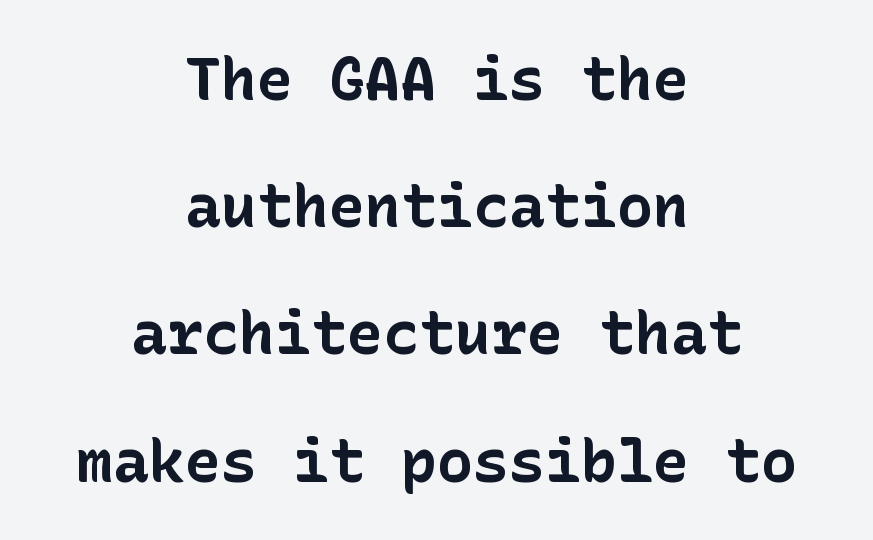
The image shows 60 px bold sans-serif type, upright; set centered, loose line spacing (2.12x), normal letter spacing, not underlined; low stroke contrast and a medium x-height.
